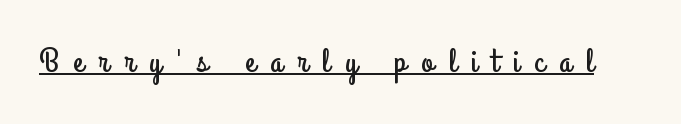
The image shows 33 px condensed sans-serif type; set unusually wide letter spacing (+0.46 em), underlined; low stroke contrast and a small x-height.
